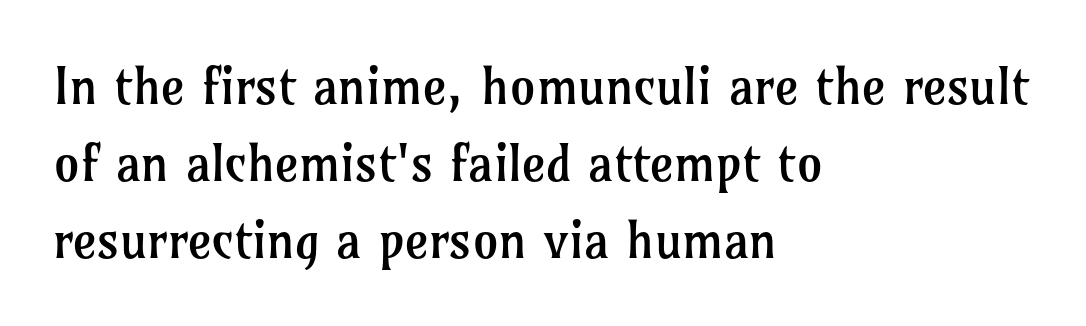
Each letter's strokes conclude with small projecting serifs. Quick note: interline space is typical. Each row of text sits above clean, open space. Compared with typical body copy, the letter spacing here is the same. Tall strokes in this sample are plumb rather than angled. The rag falls on the right side of this text block.
